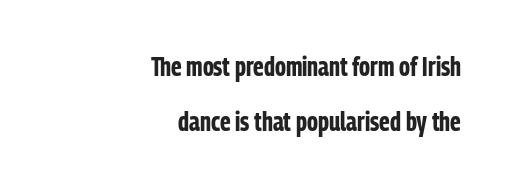
Q: Is the text bold? A: Yes.
Q: Is the text italic (slanted)? A: No, it is upright.
Q: Is the text underlined? A: No.
Q: How is the paragraph aligned? A: Right-aligned.
Q: Is the spacing between letters normal or unusually wide? A: Normal.
Q: Is the spacing between lines tight, normal or loose? A: Loose.
